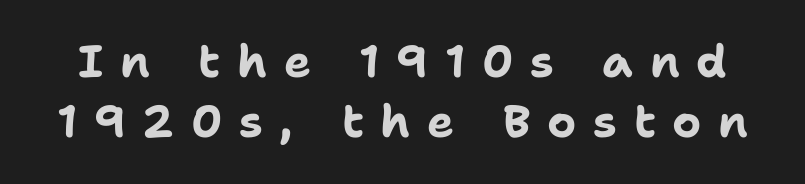
Stroke thickness is high; the sample reads as a true bold. Note the varied advance widths — an 'i' is clearly narrower than an 'm'. Letter spacing: wide. Ordinary non-slanted type is in use. The letters carry no serifs — their stems end cleanly without finishing strokes. The strip under each line holds only bare page.
